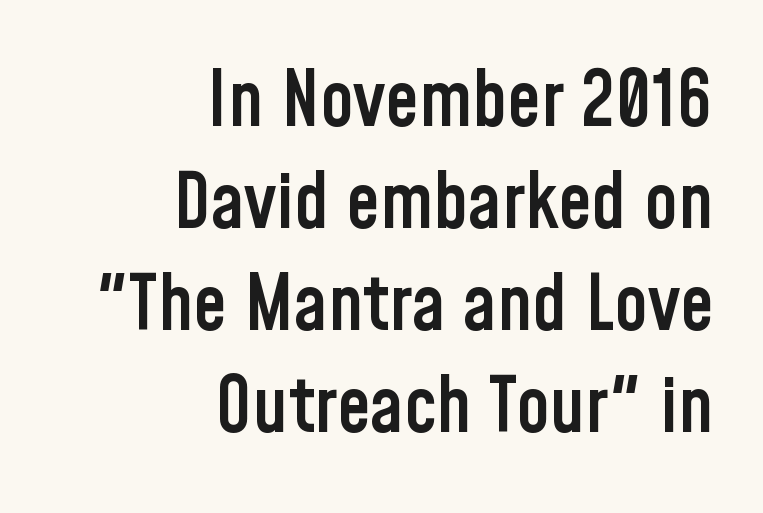
The image shows 76 px semibold, condensed sans-serif type, upright; set right-aligned, normal line spacing (1.34x), normal letter spacing, not underlined; low stroke contrast and a medium x-height.
